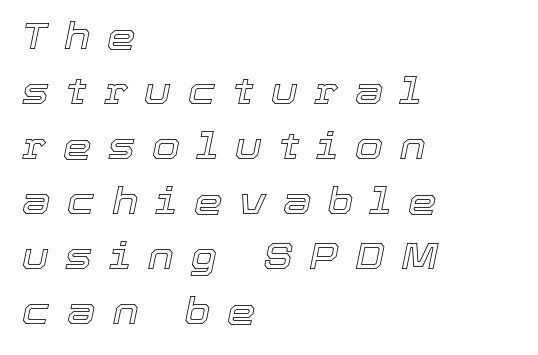
The image shows 36 px text type, italic (leaning right); set left-aligned, normal line spacing (1.53x), unusually wide letter spacing (+0.47 em), not underlined; a medium x-height.
